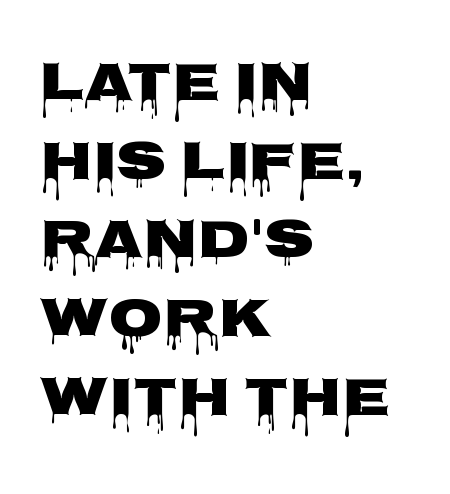
{"serif": "no", "italic": "no", "bold": "yes", "weight": "heavy", "width": "wide", "stroke_contrast": "low", "x_height": "large", "monospaced": "no", "underline": "no", "align": "left", "line_spacing": "normal", "line_spacing_ratio": 1.43, "letter_spacing": "normal", "letter_spacing_em": 0.0, "glyph_px": 55}
